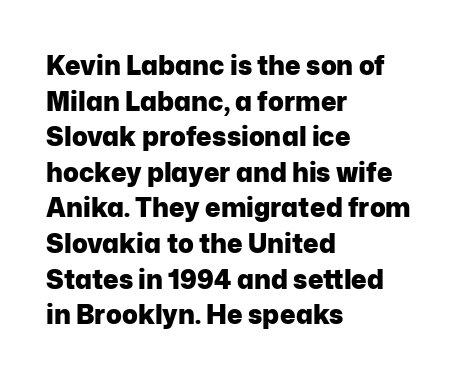
Descenders are the only things crossing below the line. Weight: bold. The tracking reads as untouched default to a designer's eye. A typesetter would mark this as roman, not italic.
